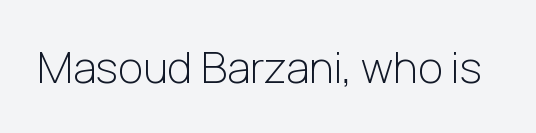
The image shows 43 px light sans-serif type, upright; set normal letter spacing, not underlined; low stroke contrast and a medium x-height.
